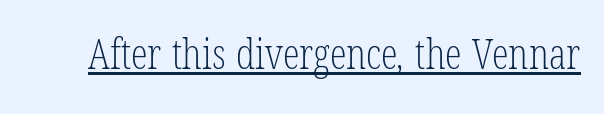
The image shows 42 px light, condensed serif type; set normal letter spacing, underlined; low stroke contrast and a medium x-height.
